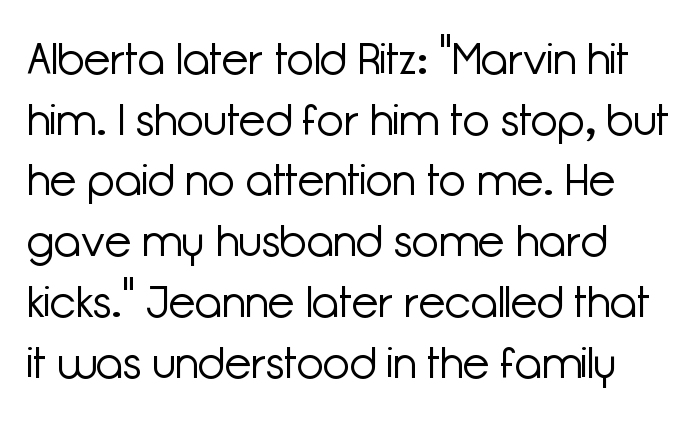
Q: Is the text bold? A: No.
Q: Is the text italic (slanted)? A: No, it is upright.
Q: Is the typeface a serif or a sans-serif typeface? A: Sans-serif.
Q: Is the text underlined? A: No.
Q: Is the spacing between letters normal or unusually wide? A: Normal.
Q: Is the spacing between lines tight, normal or loose? A: Normal.
Q: Width (condensed, normal, or wide)? A: Normal.
Q: Stroke contrast? A: Low.
Q: x-height? A: Medium.
Q: Monospaced? A: No.
